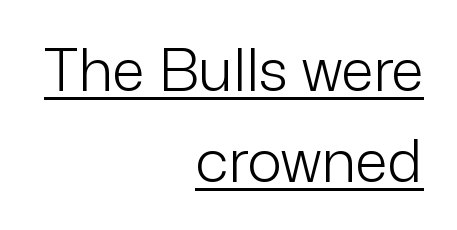
{"serif": "no", "italic": "no", "bold": "no", "weight": "light", "width": "normal", "stroke_contrast": "low", "x_height": "medium", "monospaced": "no", "underline": "yes", "align": "right", "line_spacing": "normal", "line_spacing_ratio": 1.54, "letter_spacing": "normal", "letter_spacing_em": 0.0, "glyph_px": 59}
